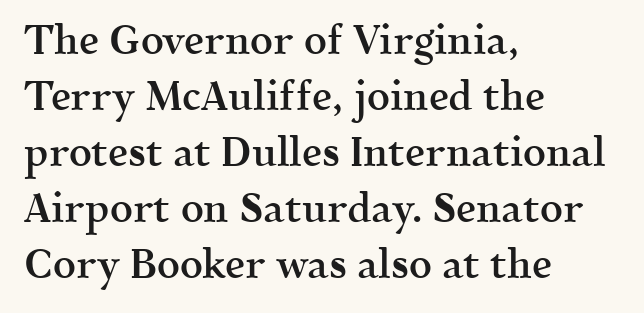
The image shows 40 px semibold serif type, upright; set left-aligned, normal line spacing (1.4x), normal letter spacing, not underlined; a medium x-height.
